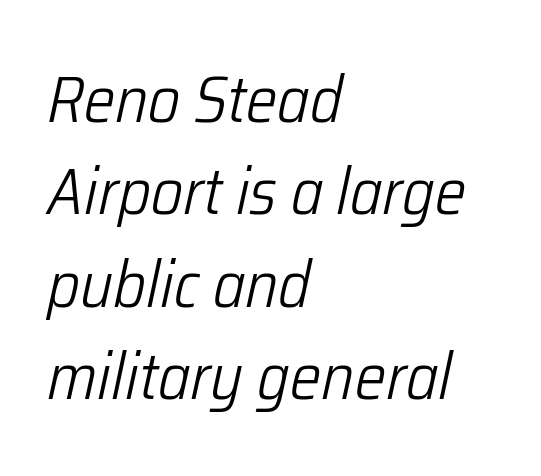
Q: Is the text bold? A: No.
Q: Is the text italic (slanted)? A: Yes, it leans right by about 12 degrees.
Q: Is the text underlined? A: No.
Q: How is the paragraph aligned? A: Left-aligned.
Q: Is the spacing between letters normal or unusually wide? A: Normal.
Q: Is the spacing between lines tight, normal or loose? A: Normal.
Q: Width (condensed, normal, or wide)? A: Condensed.
Q: Stroke contrast? A: Low.
Q: x-height? A: Medium.
Q: Monospaced? A: No.
